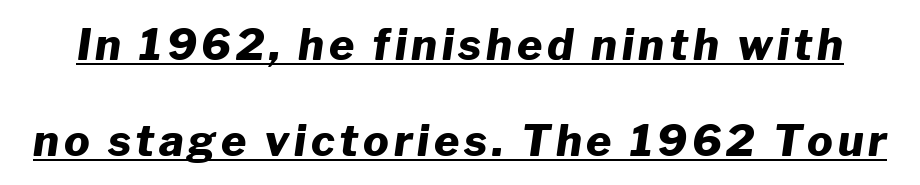
Q: Is the text bold? A: Yes.
Q: Is the text italic (slanted)? A: Yes, it leans right by about 8 degrees.
Q: Is the text underlined? A: Yes.
Q: Is the spacing between lines tight, normal or loose? A: Loose.
Q: Width (condensed, normal, or wide)? A: Normal.
Q: Stroke contrast? A: Low.
Q: x-height? A: Medium.
Q: Monospaced? A: No.
